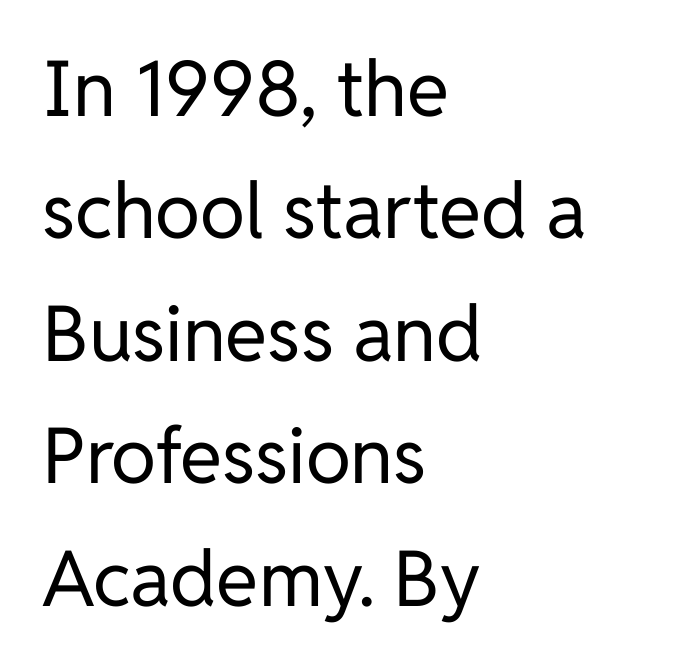
The image shows 77 px regular-weight sans-serif type, upright; set left-aligned, normal line spacing (1.59x), normal letter spacing, not underlined; low stroke contrast and a medium x-height.
